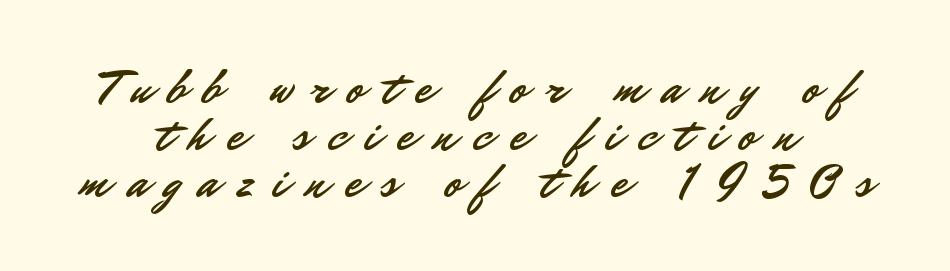
The image shows 48 px sans-serif type; set tight line spacing (0.98x), unusually wide letter spacing (+0.38 em), not underlined; low stroke contrast and a small x-height.
